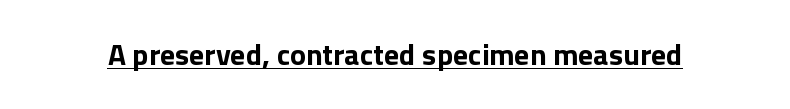
Q: Is the text bold? A: Yes.
Q: Is the text italic (slanted)? A: No, it is upright.
Q: Is the typeface a serif or a sans-serif typeface? A: Sans-serif.
Q: Is the text underlined? A: Yes.
Q: Is the spacing between letters normal or unusually wide? A: Normal.
Q: Width (condensed, normal, or wide)? A: Normal.
Q: Stroke contrast? A: Low.
Q: x-height? A: Medium.
Q: Monospaced? A: No.
